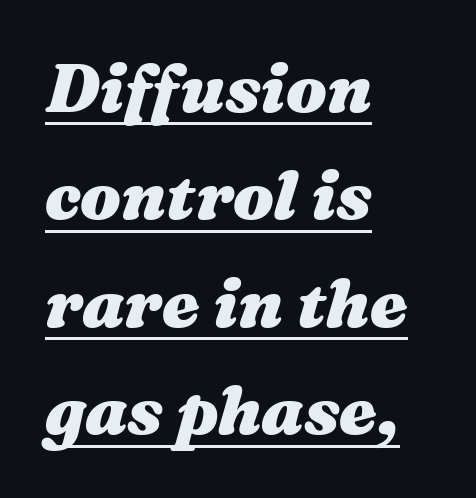
Q: Is the text bold? A: Yes.
Q: Is the text italic (slanted)? A: Yes, it leans right by about 16 degrees.
Q: Is the text underlined? A: Yes.
Q: How is the paragraph aligned? A: Left-aligned.
Q: Is the spacing between letters normal or unusually wide? A: Normal.
Q: Is the spacing between lines tight, normal or loose? A: Normal.
Q: Width (condensed, normal, or wide)? A: Wide.
Q: Stroke contrast? A: Medium.
Q: x-height? A: Medium.
Q: Monospaced? A: No.
